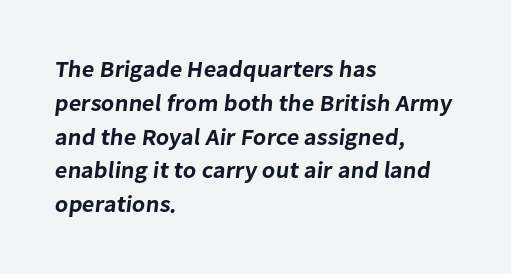
These lines are set flush left with a ragged right edge. The baseline area is clear. If you measured baseline to baseline, you'd find a middling distance. Observe the ordinary spacing: letters are neighbours, not strangers.
